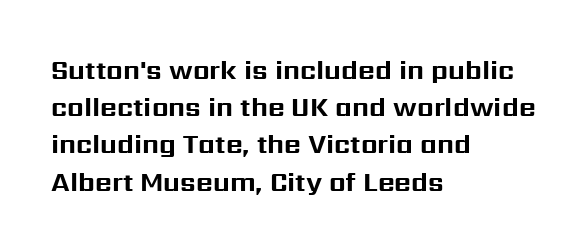
The image shows 26 px bold type, upright; set left-aligned, normal line spacing (1.43x), normal letter spacing, not underlined.
